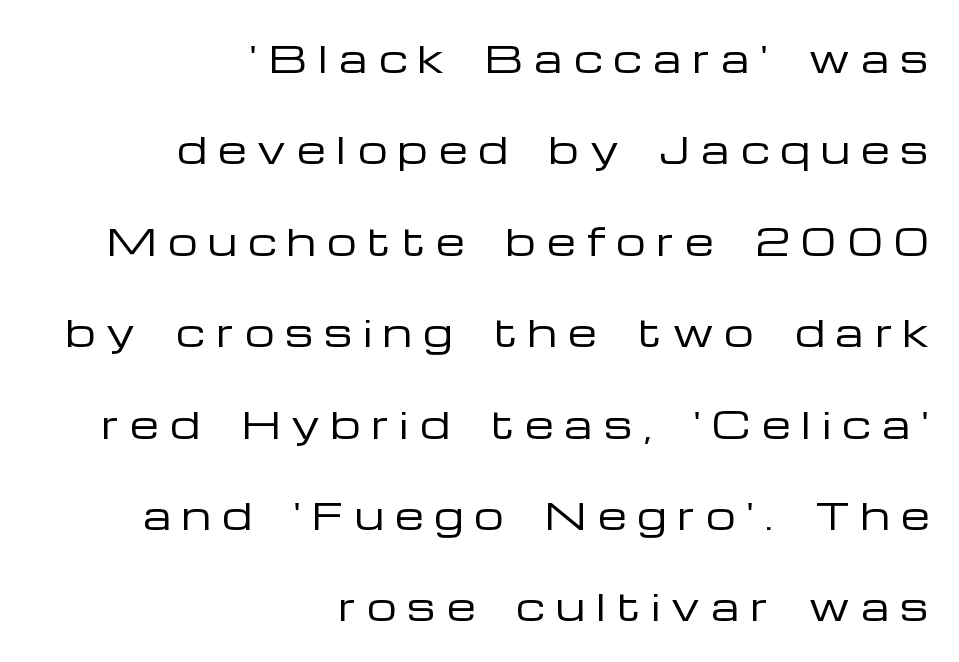
{"serif": "no", "italic": "no", "bold": "no", "weight": "regular", "width": "wide", "stroke_contrast": "low", "x_height": "medium", "monospaced": "no", "underline": "no", "align": "right", "line_spacing": "loose", "line_spacing_ratio": 2.47, "letter_spacing": "wide", "letter_spacing_em": 0.3, "glyph_px": 37}
